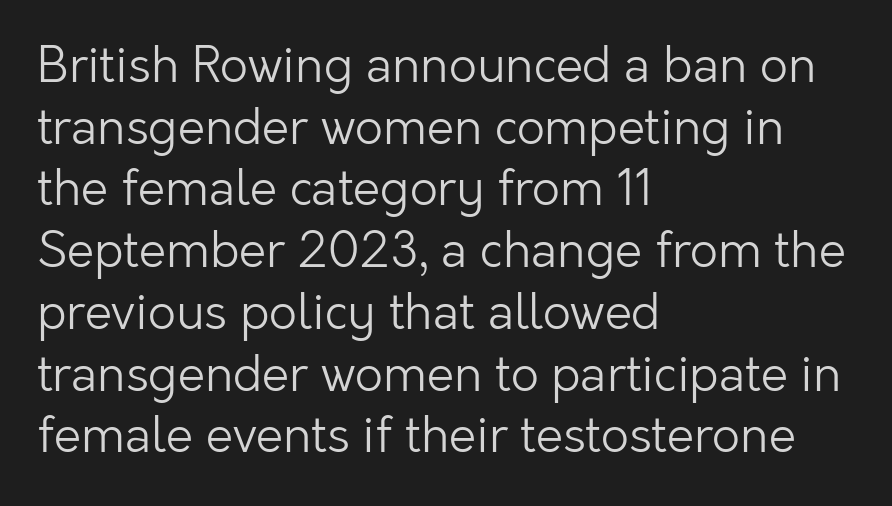
{"serif": "no", "italic": "no", "bold": "no", "weight": "light", "width": "normal", "stroke_contrast": "low", "x_height": "medium", "monospaced": "no", "underline": "no", "align": "left", "line_spacing": "normal", "line_spacing_ratio": 1.26, "letter_spacing": "normal", "letter_spacing_em": 0.0, "glyph_px": 49}
